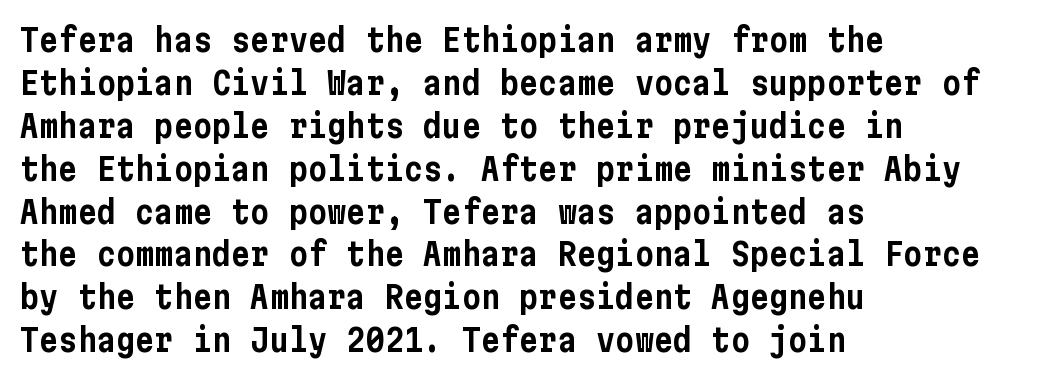
There is no visible air inserted between adjacent glyphs. Notice how descenders clear the ascenders below comfortably — that's standard leading. Type style note: lacks serifs. Italic? Not at all — the glyphs are vertical. The space directly below the letters is spotless.
